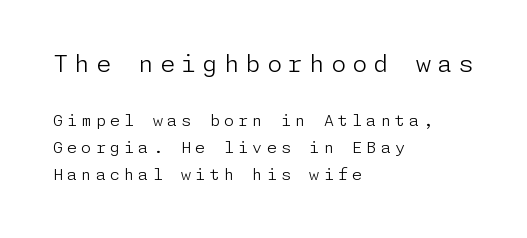
The image shows 24 px text type, upright; set left-aligned, normal line spacing (1.7x), unusually wide letter spacing (+0.27 em), not underlined; the first (top) block is 1.5x larger.
